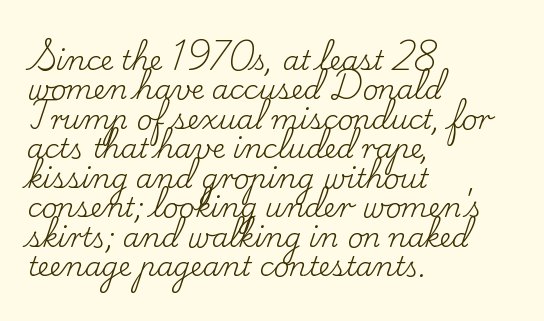
Q: Is the text bold? A: No.
Q: Is the text italic (slanted)? A: Yes.
Q: Is the text underlined? A: No.
Q: How is the paragraph aligned? A: Left-aligned.
Q: Is the spacing between letters normal or unusually wide? A: Normal.
Q: Is the spacing between lines tight, normal or loose? A: Tight.
